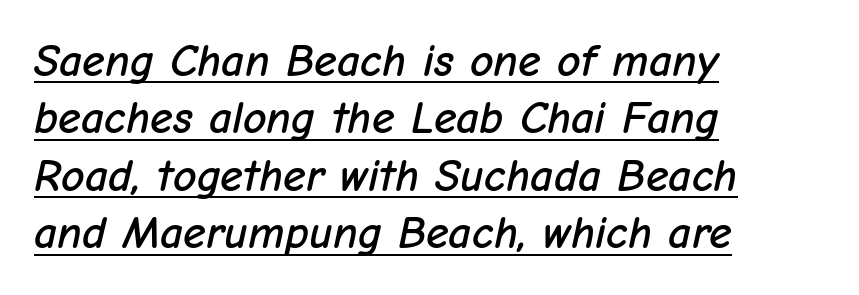
Leading: standard. Glance below the letters and you will spot a drawn line. In terms of letterspacing, this is plain default setting. The text block is weighted toward the left margin, trailing off unevenly rightward. The face used here is proportionally spaced, like ordinary book or web type. When letters slant like this, we call the style italic.
